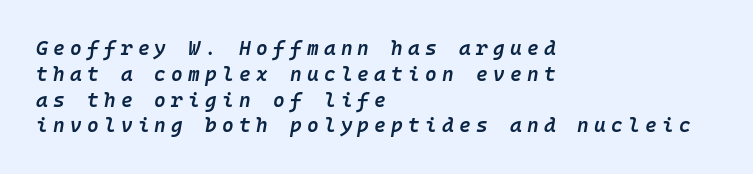
Reading down the column, the eye jumps a familiar distance to each next line. The compositor pushed each line to the left boundary. Descender tails drop into unmarked territory. The letters are semibold — heavier than regular but short of a full bold. Yep, that's italic — everything's leaning.
